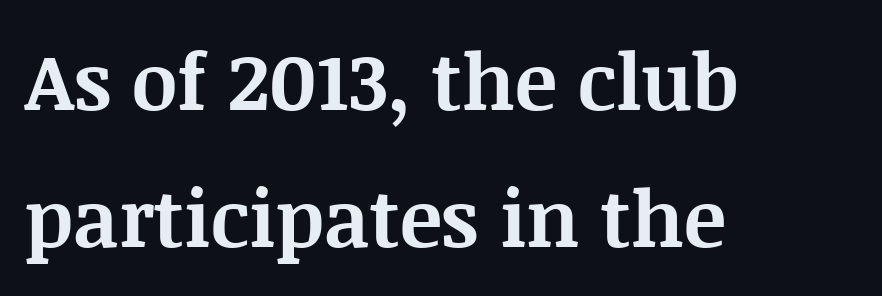
The image shows 79 px bold serif type, upright; set left-aligned, line spacing 1.74x, normal letter spacing, not underlined; medium stroke contrast and a large x-height.
